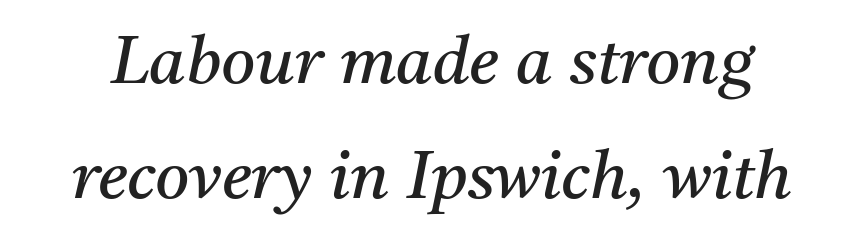
The passage shown is not underscored anywhere. The line texture is even and compact thanks to regular tracking. There's an unmistakable incline to the writing here. A typesetter would label this face a serif.
